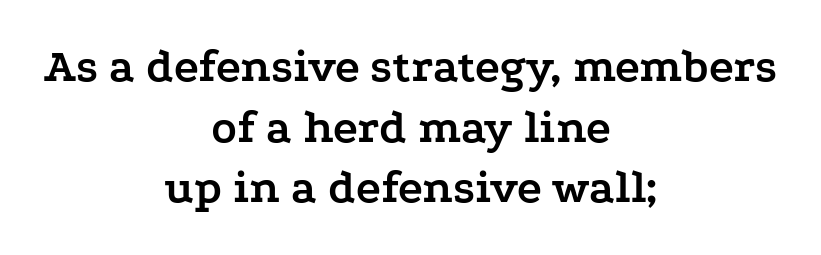
Line spacing here is normal. I'd describe the lettering as bold — thick and assertive. In terms of letterform style, serifs are clearly present. Spacing verdict: proportional, widths tailored to each character. Between one letter and the next there's only the usual sliver of space.
